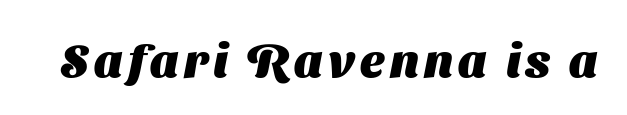
The letters advance in unequal steps, a hallmark of proportional type. I'd call this a sans setting — the letters go barefoot. Plain, unruled lines of type. Weight: bold.
